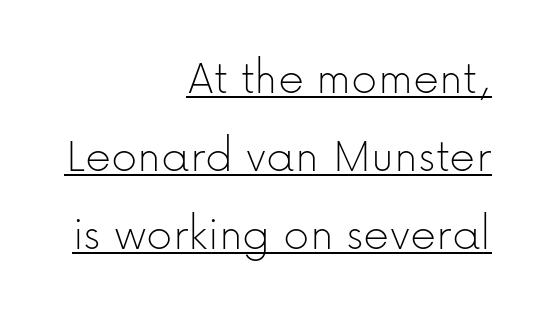
{"serif": "no", "italic": "no", "bold": "no", "weight": "thin", "width": "normal", "stroke_contrast": "low", "x_height": "medium", "monospaced": "no", "underline": "yes", "align": "right", "line_spacing": "normal", "line_spacing_ratio": 1.53, "letter_spacing": "normal", "letter_spacing_em": 0.0, "glyph_px": 51}
